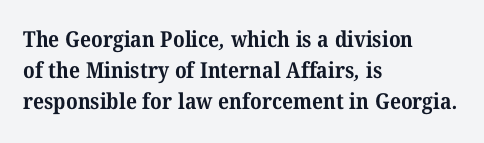
Q: Is the text bold? A: Yes.
Q: Is the text underlined? A: No.
Q: How is the paragraph aligned? A: Left-aligned.
Q: Is the spacing between letters normal or unusually wide? A: Normal.
Q: Is the spacing between lines tight, normal or loose? A: Normal.
